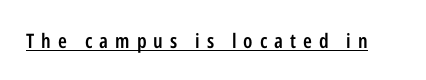
Q: Is the text bold? A: Semi-bold.
Q: Is the text italic (slanted)? A: No, it is upright.
Q: Is the text underlined? A: Yes.
Q: Is the spacing between letters normal or unusually wide? A: Unusually wide.
